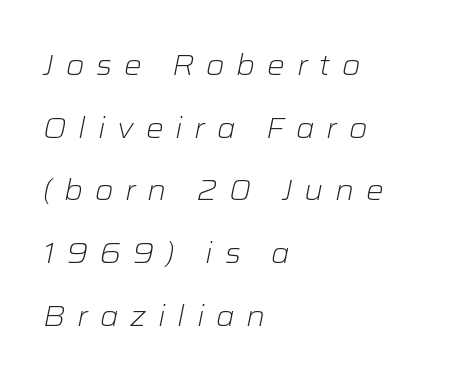
{"italic": "yes", "lean": "right", "slant_degrees": 12, "bold": "no", "weight": "light", "width": "wide", "stroke_contrast": "low", "x_height": "medium", "monospaced": "no", "underline": "no", "align": "left", "line_spacing": "loose", "line_spacing_ratio": 2.24, "letter_spacing": "wide", "letter_spacing_em": 0.42, "glyph_px": 28}
